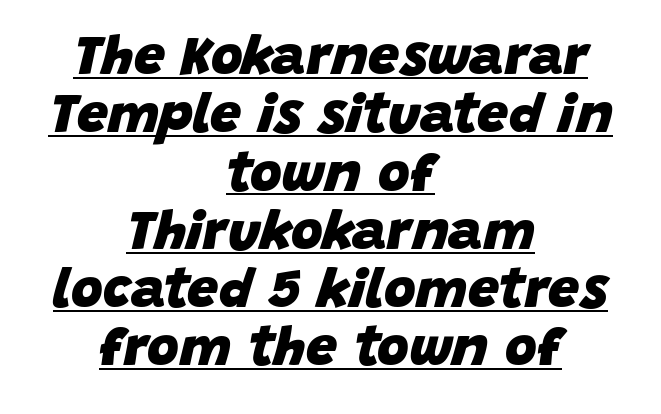
The image shows 55 px heavy type, italic (leaning right); set centered, tight line spacing (1.06x), normal letter spacing, underlined; low stroke contrast and a large x-height.
